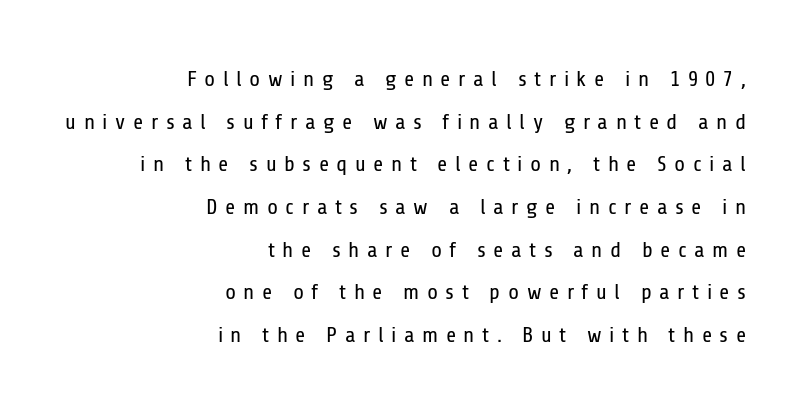
{"italic": "no", "bold": "no", "underline": "no", "align": "right", "line_spacing": "loose", "line_spacing_ratio": 1.94, "letter_spacing": "wide", "letter_spacing_em": 0.34, "glyph_px": 22}
